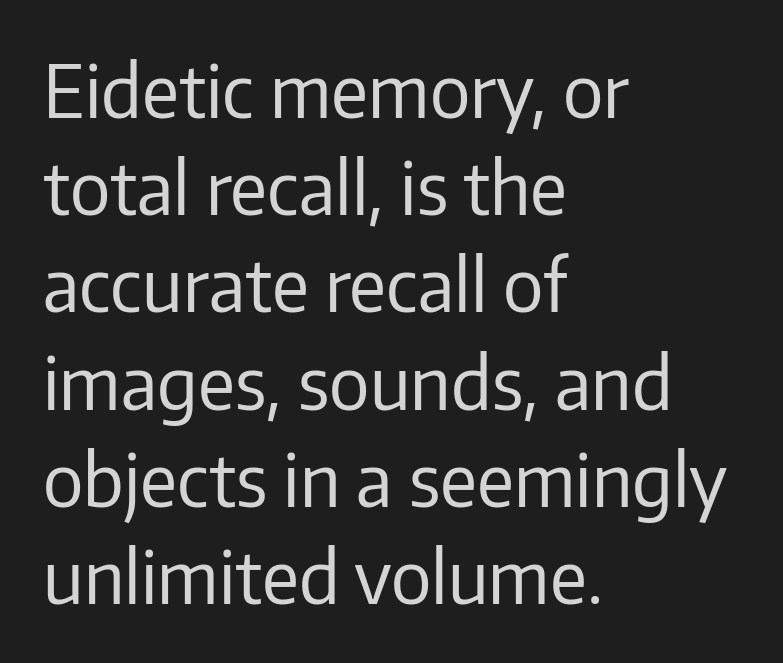
The image shows 72 px regular-weight sans-serif type, upright; set left-aligned, normal line spacing (1.35x), normal letter spacing, not underlined; low stroke contrast and a medium x-height.
